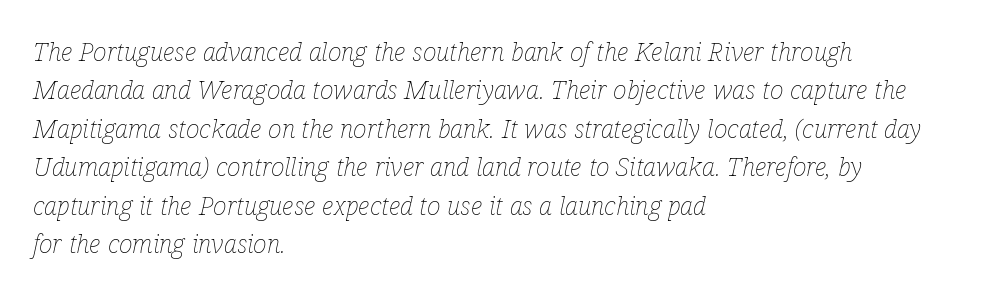
This is not heavy type; no bold has been used. Vertically, the passage feels balanced, rows spaced as you'd expect. Clear beneath every line of the passage. The typesetter chose a ragged-right arrangement here. Is the type slanted? Yes — the strokes lean at a clear angle.
